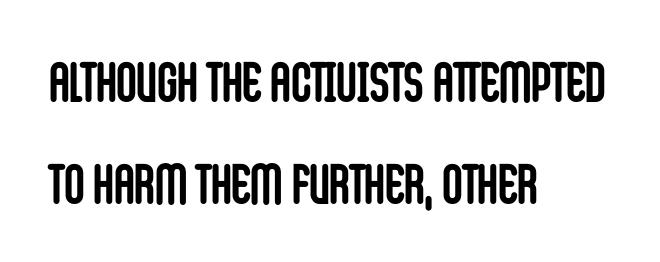
Q: Is the text bold? A: Yes.
Q: Is the text italic (slanted)? A: No, it is upright.
Q: Is the typeface a serif or a sans-serif typeface? A: Sans-serif.
Q: Is the text underlined? A: No.
Q: How is the paragraph aligned? A: Left-aligned.
Q: Is the spacing between letters normal or unusually wide? A: Normal.
Q: Width (condensed, normal, or wide)? A: Condensed.
Q: Stroke contrast? A: Low.
Q: x-height? A: Large.
Q: Monospaced? A: No.
